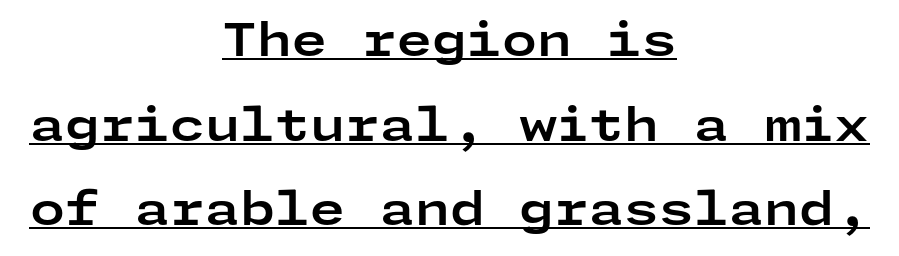
Q: Is the text bold? A: Yes.
Q: Is the text italic (slanted)? A: No, it is upright.
Q: Is the typeface a serif or a sans-serif typeface? A: Sans-serif.
Q: Is the text underlined? A: Yes.
Q: How is the paragraph aligned? A: Centered.
Q: Is the spacing between letters normal or unusually wide? A: Normal.
Q: Width (condensed, normal, or wide)? A: Wide.
Q: Stroke contrast? A: Low.
Q: x-height? A: Medium.
